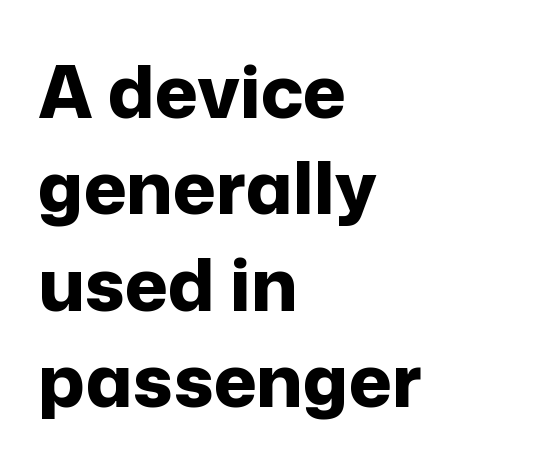
Q: Is the text bold? A: Yes.
Q: Is the text italic (slanted)? A: No, it is upright.
Q: Is the typeface a serif or a sans-serif typeface? A: Sans-serif.
Q: Is the text underlined? A: No.
Q: How is the paragraph aligned? A: Left-aligned.
Q: Is the spacing between letters normal or unusually wide? A: Normal.
Q: Is the spacing between lines tight, normal or loose? A: Normal.
Q: Width (condensed, normal, or wide)? A: Normal.
Q: Stroke contrast? A: Low.
Q: x-height? A: Medium.
Q: Monospaced? A: No.
